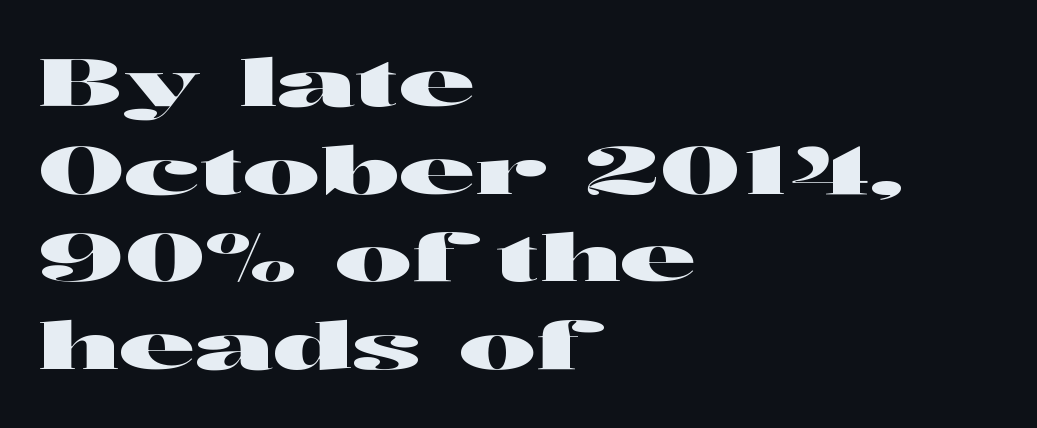
{"serif": "no", "italic": "no", "width": "wide", "stroke_contrast": "high", "x_height": "medium", "monospaced": "no", "underline": "no", "align": "left", "line_spacing": "normal", "line_spacing_ratio": 1.35, "letter_spacing": "normal", "letter_spacing_em": 0.0, "glyph_px": 65}
